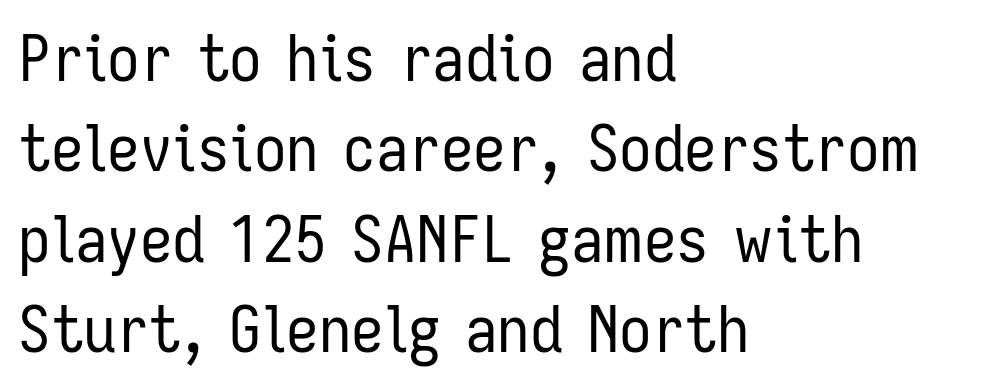
Q: Is the text bold? A: No.
Q: Is the text italic (slanted)? A: No, it is upright.
Q: Is the typeface a serif or a sans-serif typeface? A: Sans-serif.
Q: Is the text underlined? A: No.
Q: How is the paragraph aligned? A: Left-aligned.
Q: Is the spacing between letters normal or unusually wide? A: Normal.
Q: Is the spacing between lines tight, normal or loose? A: Normal.
Q: Width (condensed, normal, or wide)? A: Condensed.
Q: Stroke contrast? A: Low.
Q: x-height? A: Medium.
Q: Monospaced? A: No.
